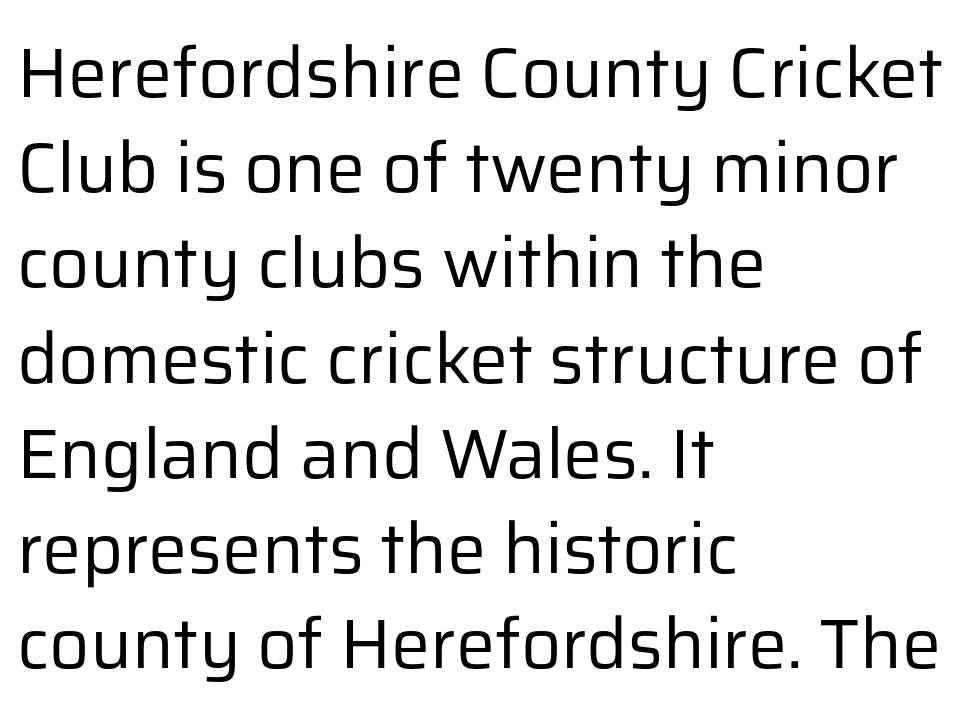
The image shows 70 px regular-weight sans-serif type, upright; set left-aligned, normal line spacing (1.36x), normal letter spacing, not underlined; low stroke contrast and a medium x-height.
